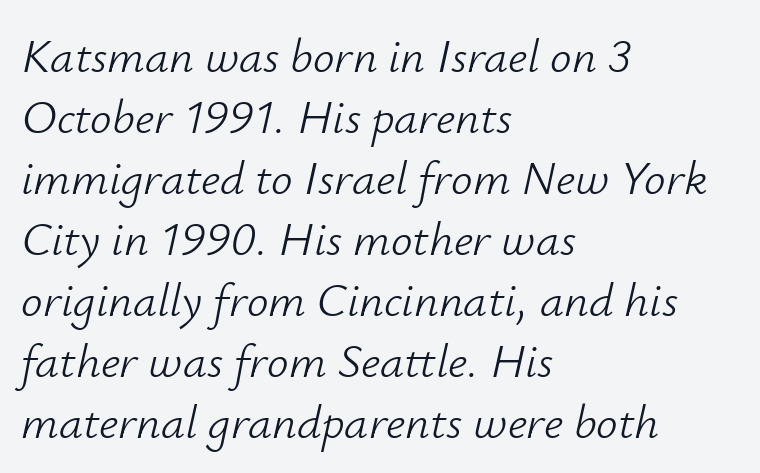
The rendering uses a moderate line-height, typical for paragraphs. Looks like regular typesetting: each glyph gets only the width it needs. Quick note: italic. This reads as an unemphasized weight, regular at the heaviest. Only glyphs here, with clear space below each row.
